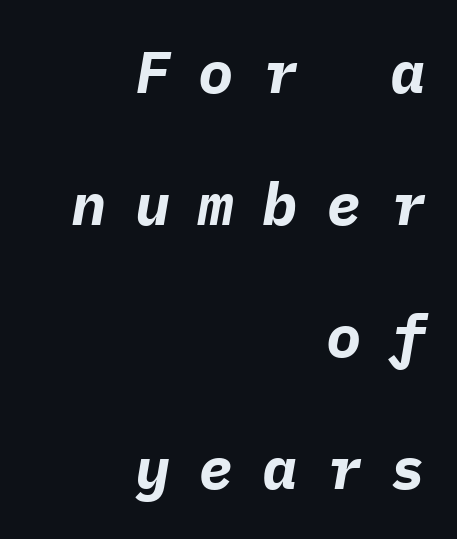
The image shows 59 px bold type, italic (leaning right), monospaced; set right-aligned, loose line spacing (2.24x), unusually wide letter spacing (+0.48 em), not underlined; low stroke contrast and a medium x-height.
